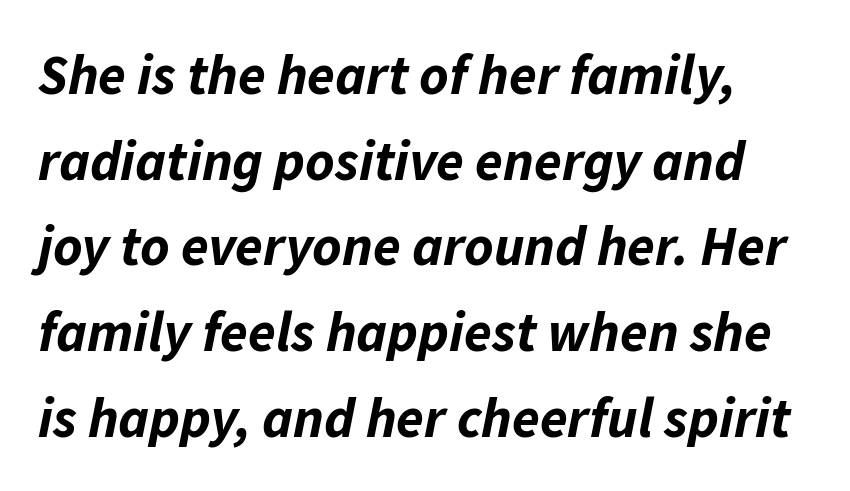
In terms of leading, this rendering sits right in the middle. These lines were composed using italics. You could not count columns in this text — the font is proportionally spaced. Check under the words: just untouched page. You could call the tracking neutral — neither tight nor loose. Emphasis by weight is at full strength: bold.
